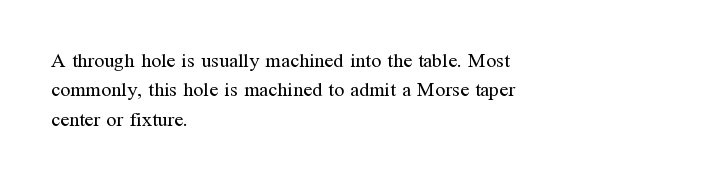
{"italic": "no", "bold": "no", "underline": "no", "align": "left", "line_spacing": "normal", "line_spacing_ratio": 1.47, "letter_spacing": "normal", "letter_spacing_em": 0.0, "glyph_px": 20}
